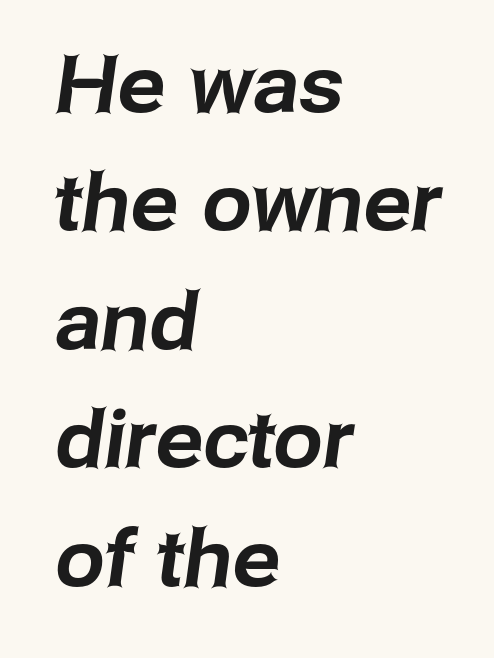
Q: Is the typeface a serif or a sans-serif typeface? A: Sans-serif.
Q: Is the text underlined? A: No.
Q: How is the paragraph aligned? A: Left-aligned.
Q: Is the spacing between letters normal or unusually wide? A: Normal.
Q: Is the spacing between lines tight, normal or loose? A: Normal.
Q: Width (condensed, normal, or wide)? A: Normal.
Q: Stroke contrast? A: Low.
Q: x-height? A: Medium.
Q: Monospaced? A: No.
